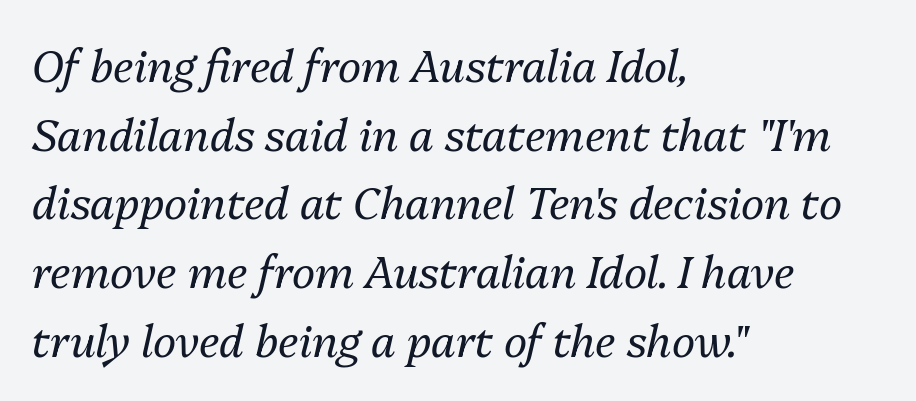
The image shows 44 px regular-weight type, italic (leaning right); set left-aligned, normal line spacing (1.56x), normal letter spacing, not underlined; medium stroke contrast and a medium x-height.
